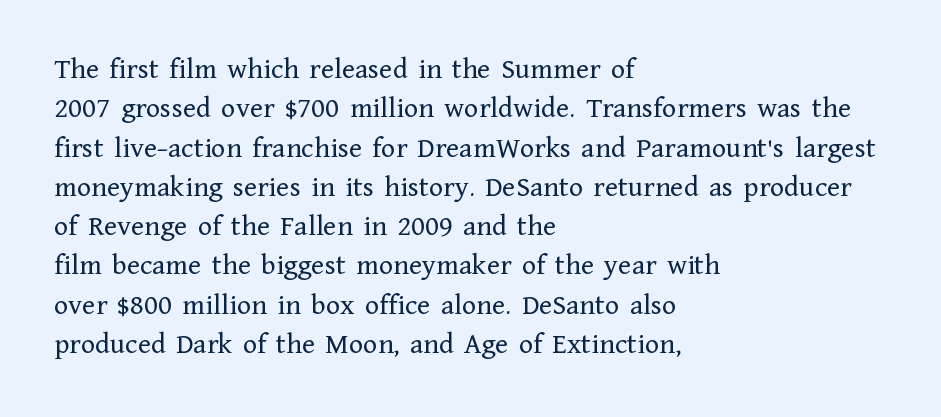
{"serif": "yes", "italic": "no", "bold": "no", "weight": "regular", "width": "normal", "stroke_contrast": "low", "x_height": "medium", "monospaced": "no", "underline": "no", "align": "left", "line_spacing": "normal", "line_spacing_ratio": 1.31, "letter_spacing": "normal", "letter_spacing_em": 0.0, "glyph_px": 30}
